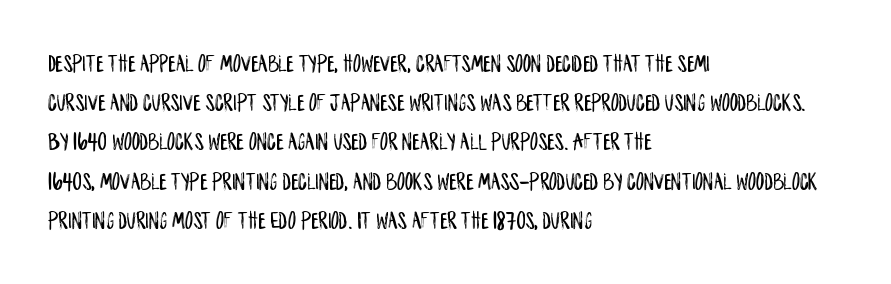
Q: Is the text italic (slanted)? A: No, it is upright.
Q: Is the text underlined? A: No.
Q: How is the paragraph aligned? A: Left-aligned.
Q: Is the spacing between letters normal or unusually wide? A: Normal.
Q: Is the spacing between lines tight, normal or loose? A: Normal.
